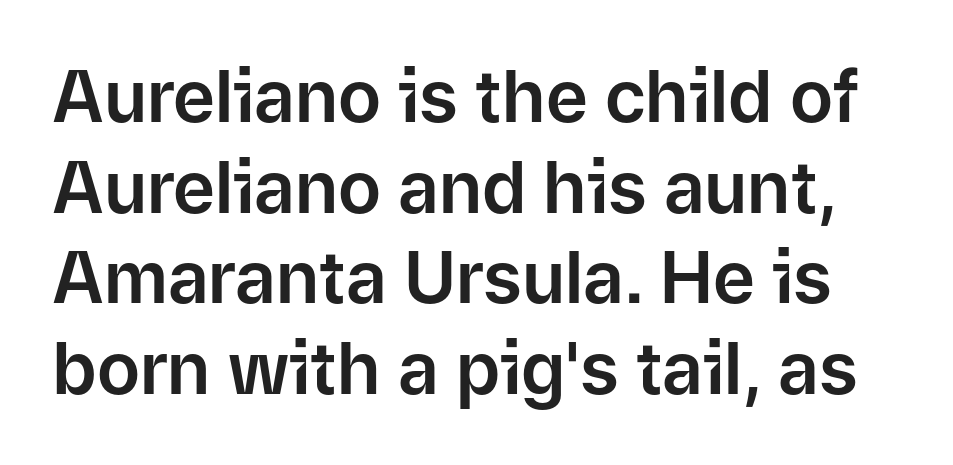
Q: Is the text italic (slanted)? A: No, it is upright.
Q: Is the typeface a serif or a sans-serif typeface? A: Sans-serif.
Q: Is the text underlined? A: No.
Q: Is the spacing between letters normal or unusually wide? A: Normal.
Q: Is the spacing between lines tight, normal or loose? A: Normal.
Q: Width (condensed, normal, or wide)? A: Normal.
Q: Stroke contrast? A: Low.
Q: x-height? A: Medium.
Q: Monospaced? A: No.
